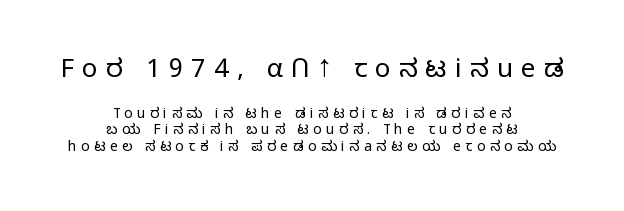
{"italic": "no", "bold": "no", "underline": "no", "align": "center", "line_spacing_ratio": 1.19, "letter_spacing": "wide", "letter_spacing_em": 0.32, "larger_block": "first", "size_ratio": 1.86, "glyph_px": 26}
